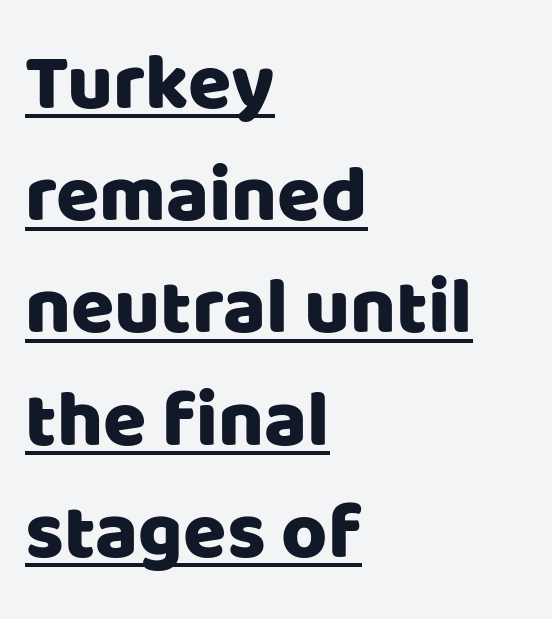
Q: Is the text italic (slanted)? A: No, it is upright.
Q: Is the typeface a serif or a sans-serif typeface? A: Sans-serif.
Q: Is the text underlined? A: Yes.
Q: How is the paragraph aligned? A: Left-aligned.
Q: Is the spacing between letters normal or unusually wide? A: Normal.
Q: Is the spacing between lines tight, normal or loose? A: Normal.
Q: Width (condensed, normal, or wide)? A: Normal.
Q: Stroke contrast? A: Low.
Q: x-height? A: Large.
Q: Monospaced? A: No.
